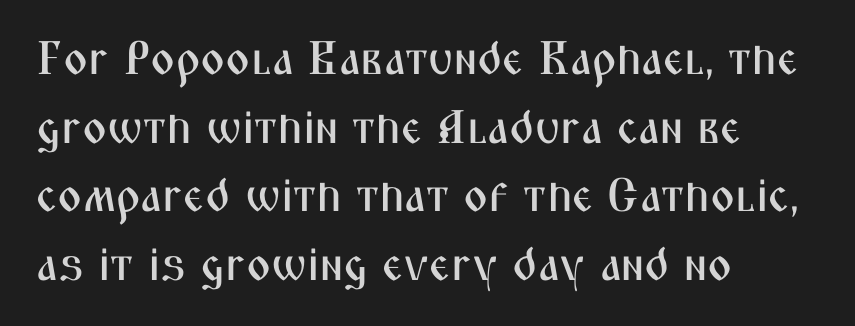
The zone under the glyphs is completely vacant. Compared with typical paragraphs, the rows here are spaced about the same. The passage shown is typeset with a sans-serif family. Every row of glyphs begins at an identical x-position on the left. Here the designer chose a conventional face with non-uniform glyph widths. This sample uses an upright cut, with every glyph sitting square on the baseline.
